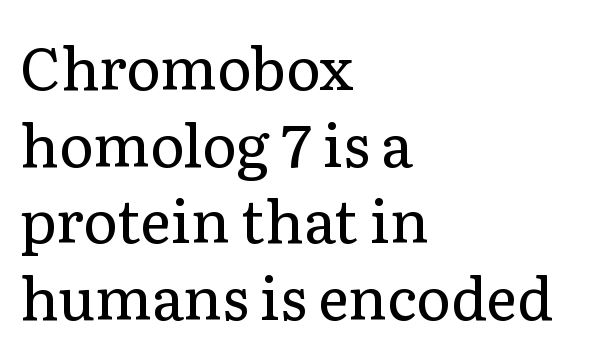
The glyphs in this specimen are seriffed. Baseline-to-baseline distance is the conventional proportion of letter height. Bold? No — there's no thickening of the strokes. Note the varied advance widths — an 'i' is clearly narrower than an 'm'.
